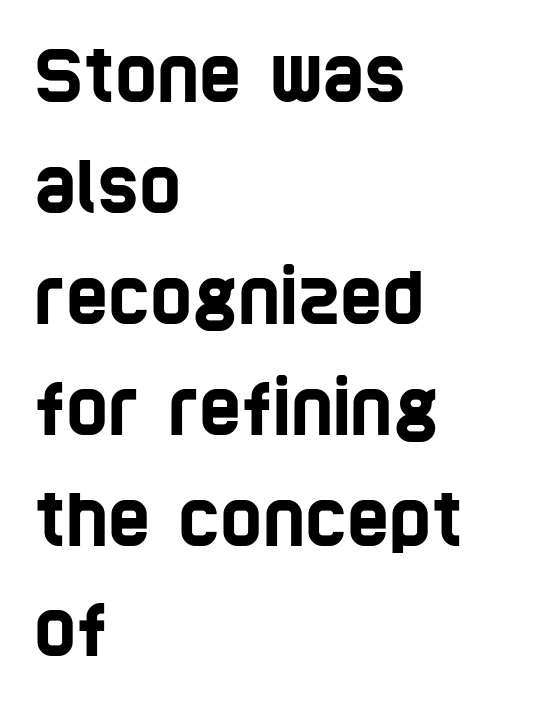
You could not count columns in this text — the font is proportionally spaced. The font family rendered here belongs to the sans-serif group. Successive baselines arrive at the customary interval. These lines stack with their left ends in a neat column. Observe the ordinary spacing: letters are neighbours, not strangers. Honestly, there is no underline to notice here at all.
